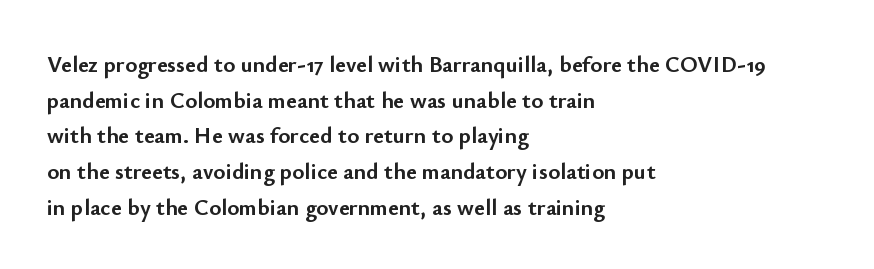
Q: Is the text bold? A: Yes.
Q: Is the text italic (slanted)? A: No, it is upright.
Q: Is the text underlined? A: No.
Q: How is the paragraph aligned? A: Left-aligned.
Q: Is the spacing between letters normal or unusually wide? A: Normal.
Q: Is the spacing between lines tight, normal or loose? A: Normal.
